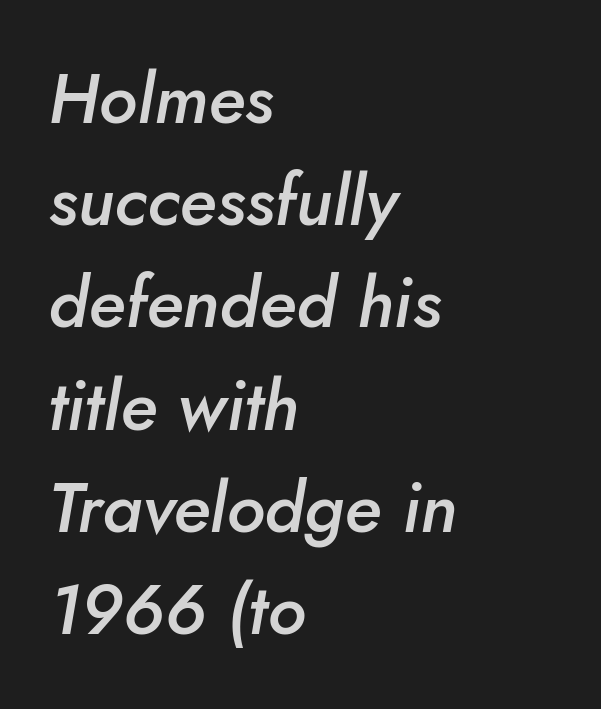
Q: Is the text bold? A: Semi-bold.
Q: Is the text italic (slanted)? A: Yes, it leans right by about 10 degrees.
Q: Is the text underlined? A: No.
Q: How is the paragraph aligned? A: Left-aligned.
Q: Is the spacing between letters normal or unusually wide? A: Normal.
Q: Is the spacing between lines tight, normal or loose? A: Normal.
Q: Width (condensed, normal, or wide)? A: Normal.
Q: Stroke contrast? A: Low.
Q: x-height? A: Small.
Q: Monospaced? A: No.
